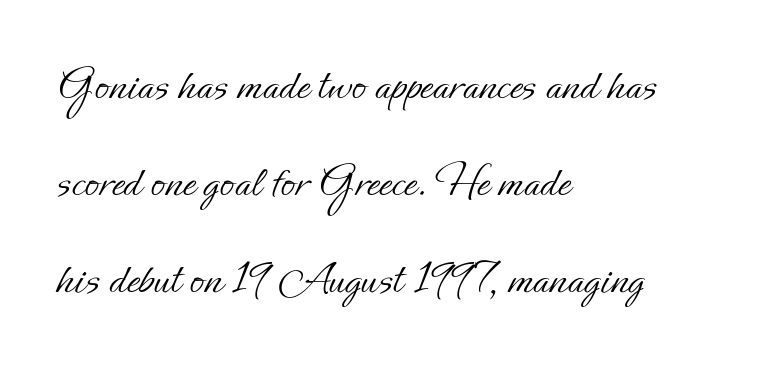
Proportional: the letters do not fall into vertical columns. Widely set lines give the paragraph a tall, airy silhouette. Clear beneath every line of the passage. Alignment: flush left.
